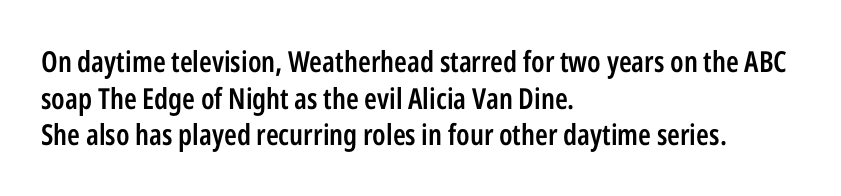
Its strokes are somewhat broadened, the hallmark of semibold type. Baseline-to-baseline distance is the conventional proportion of letter height. Where is the straight margin? On the left. The strip under each line holds only bare page. Here the glyphs are tracked normally, forming tight word shapes.
